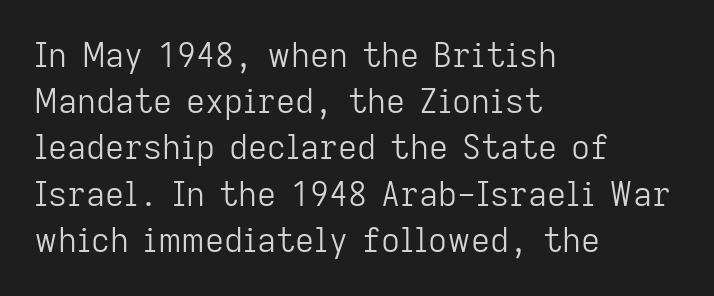
Q: Is the text bold? A: No.
Q: Is the text italic (slanted)? A: No, it is upright.
Q: Is the typeface a serif or a sans-serif typeface? A: Sans-serif.
Q: Is the text underlined? A: No.
Q: How is the paragraph aligned? A: Left-aligned.
Q: Is the spacing between letters normal or unusually wide? A: Normal.
Q: Is the spacing between lines tight, normal or loose? A: Normal.
Q: Width (condensed, normal, or wide)? A: Normal.
Q: Stroke contrast? A: Low.
Q: x-height? A: Medium.
Q: Monospaced? A: No.
